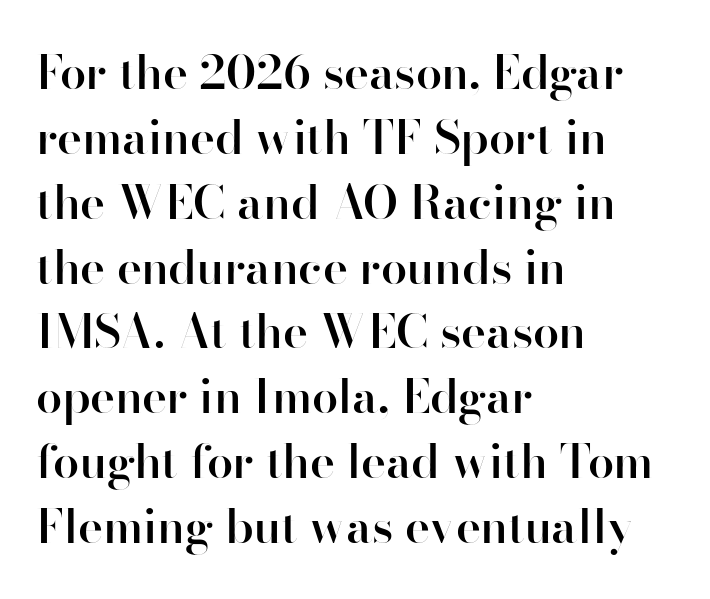
The image shows 47 px semibold sans-serif type, upright; set left-aligned, normal line spacing (1.38x), normal letter spacing, not underlined; high stroke contrast and a small x-height.
